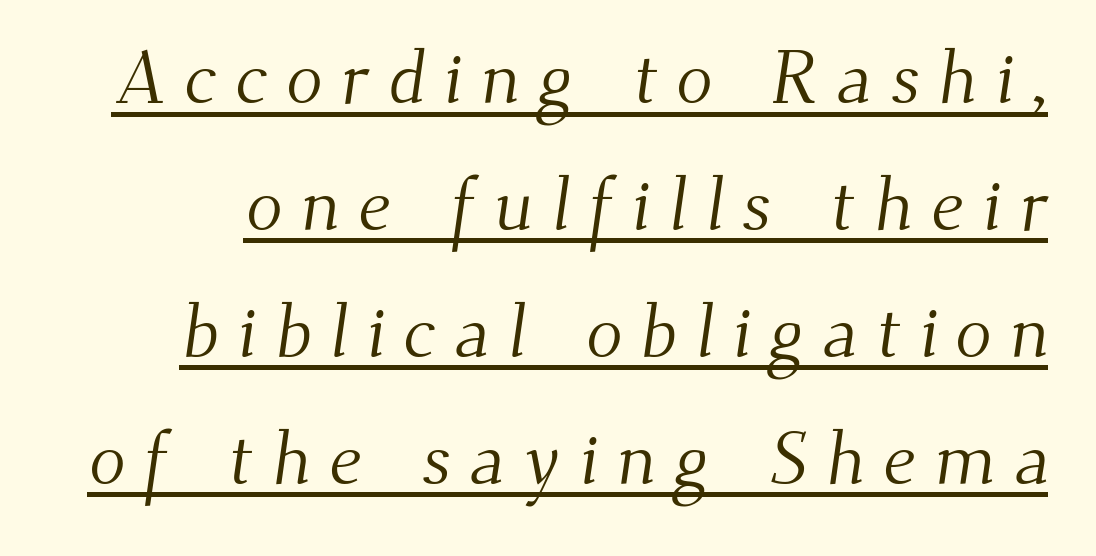
The image shows 76 px light serif type; set normal line spacing (1.67x), unusually wide letter spacing (+0.24 em), underlined; medium stroke contrast and a small x-height.
